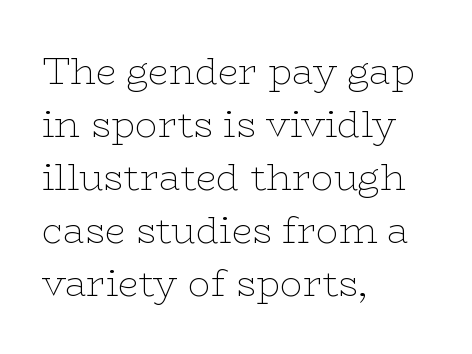
The font family rendered here belongs to the serif group. This is the regular roman posture of the typeface. Counters stay open thanks to moderate or lighter strokes. Beneath every word, the page is bare.
